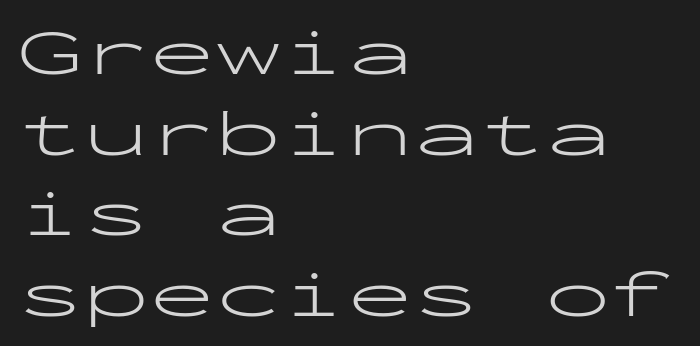
The image shows 66 px light, wide sans-serif type, upright, monospaced; set left-aligned, line spacing 1.22x, normal letter spacing, not underlined; low stroke contrast and a medium x-height.
